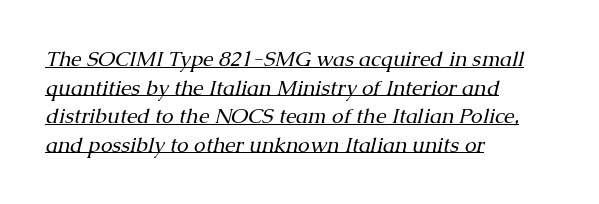
{"italic": "yes", "lean": "right", "slant_degrees": 13, "bold": "no", "underline": "yes", "align": "left", "line_spacing": "normal", "line_spacing_ratio": 1.36, "letter_spacing": "normal", "letter_spacing_em": 0.0, "glyph_px": 21}
